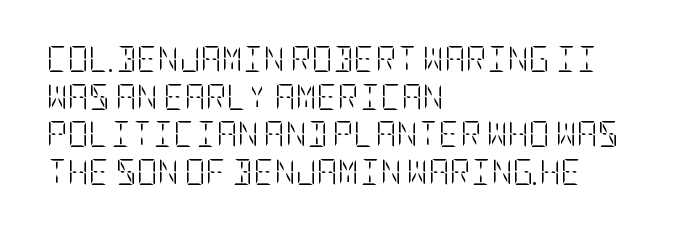
{"italic": "no", "bold": "no", "underline": "no", "align": "left", "line_spacing": "normal", "line_spacing_ratio": 1.45, "letter_spacing": "normal", "letter_spacing_em": 0.0, "glyph_px": 26}
